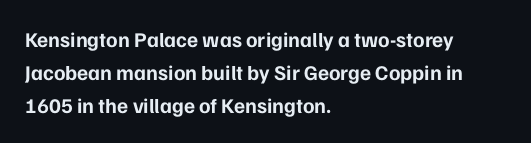
The image shows 21 px bold type, upright; set left-aligned, normal line spacing (1.57x), normal letter spacing, not underlined.
